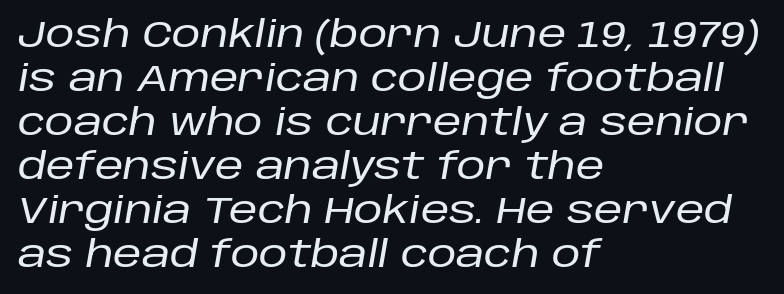
Q: Is the text italic (slanted)? A: Yes, it leans right by about 10 degrees.
Q: Is the text underlined? A: No.
Q: How is the paragraph aligned? A: Left-aligned.
Q: Is the spacing between letters normal or unusually wide? A: Normal.
Q: Width (condensed, normal, or wide)? A: Normal.
Q: Stroke contrast? A: Low.
Q: x-height? A: Large.
Q: Monospaced? A: No.
